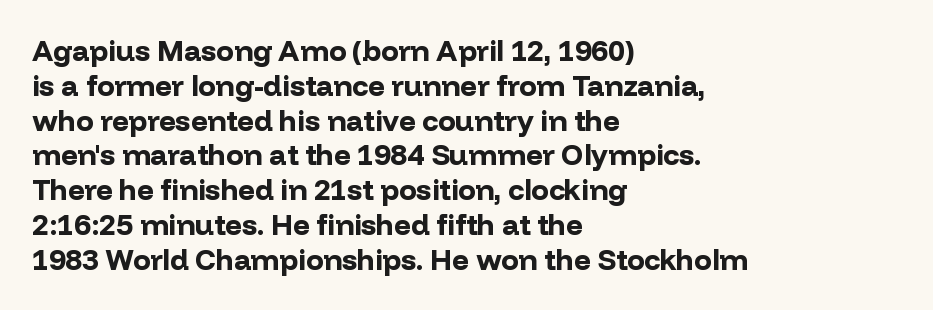
{"serif": "no", "italic": "no", "bold": "yes", "weight": "bold", "width": "normal", "stroke_contrast": "low", "x_height": "medium", "monospaced": "no", "underline": "no", "align": "left", "line_spacing_ratio": 1.2, "letter_spacing": "normal", "letter_spacing_em": 0.0, "glyph_px": 29}
